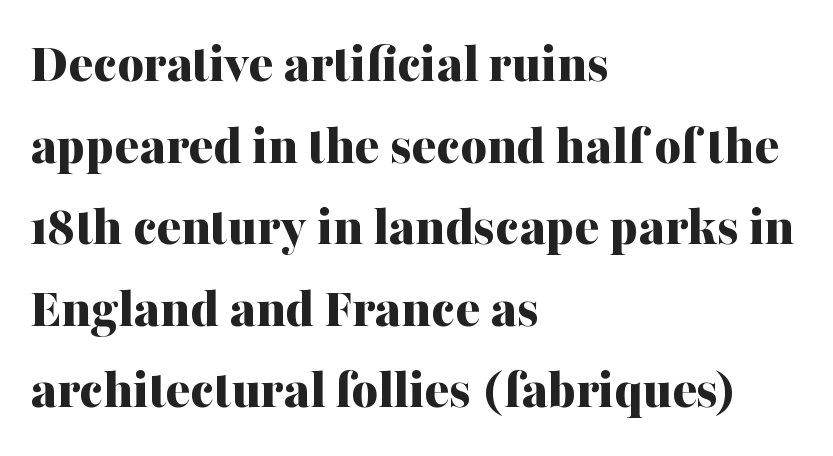
The image shows 57 px bold serif type, upright; set left-aligned, normal line spacing (1.43x), normal letter spacing, not underlined; medium stroke contrast and a medium x-height.
